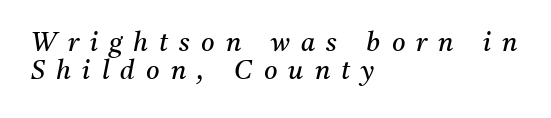
Q: Is the text bold? A: No.
Q: Is the text italic (slanted)? A: Yes, it leans right by about 11 degrees.
Q: Is the text underlined? A: No.
Q: How is the paragraph aligned? A: Left-aligned.
Q: Is the spacing between letters normal or unusually wide? A: Unusually wide.
Q: Is the spacing between lines tight, normal or loose? A: Tight.
